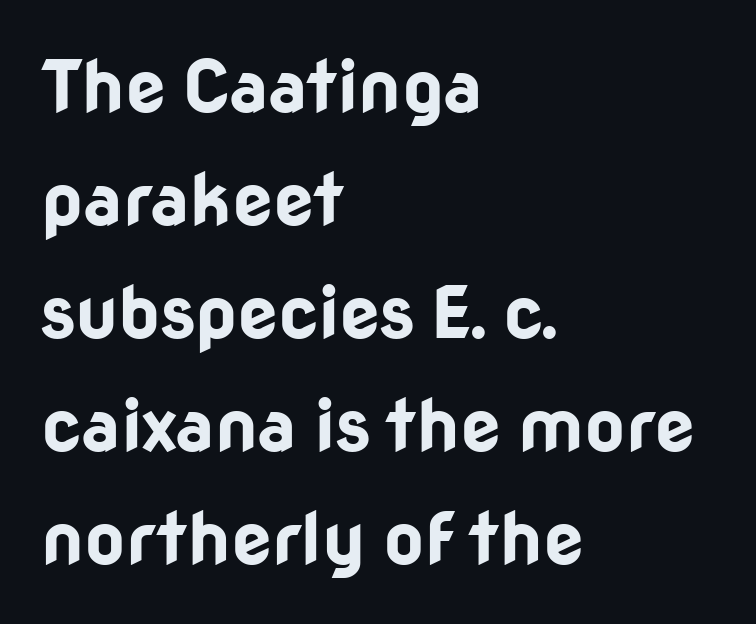
The image shows 72 px bold sans-serif type, upright; set left-aligned, normal line spacing (1.57x), normal letter spacing, not underlined; low stroke contrast and a medium x-height.
